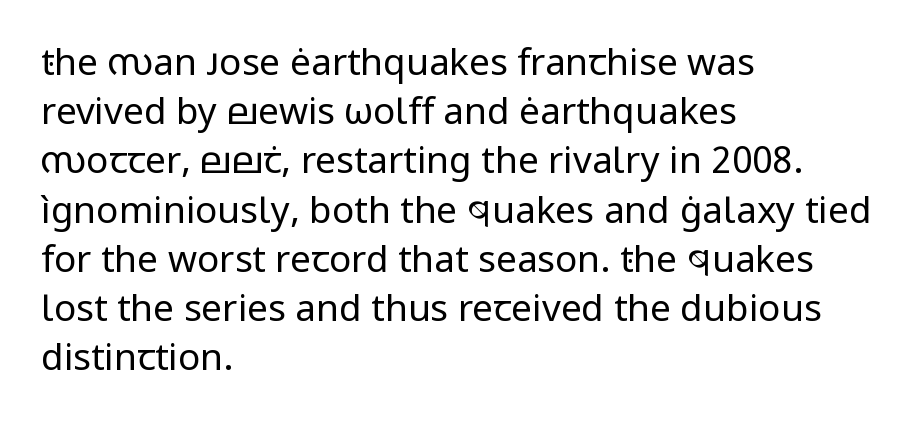
The image shows 37 px regular-weight sans-serif type, upright; set left-aligned, normal line spacing (1.33x), normal letter spacing, not underlined; low stroke contrast and a medium x-height.
